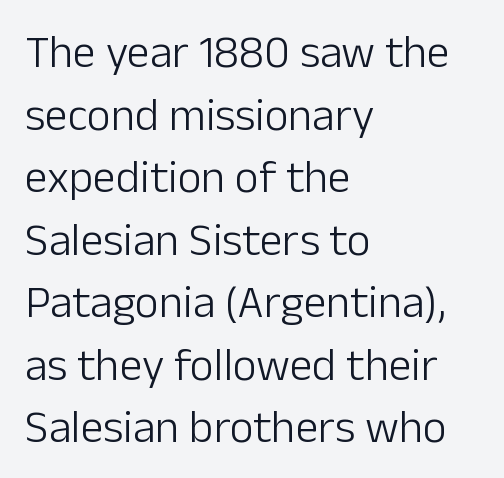
The image shows 46 px light sans-serif type, upright; set left-aligned, normal line spacing (1.36x), normal letter spacing, not underlined; low stroke contrast and a medium x-height.
